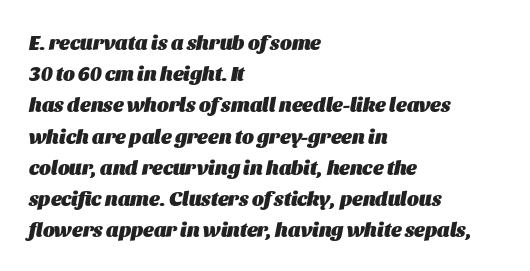
This is heavy type, rendered in bold. The glyphs look as if they've been sheared to an angle. In CSS terms this would be text-align: left. Plain, unruled lines of type. The line texture is even and compact thanks to regular tracking.
